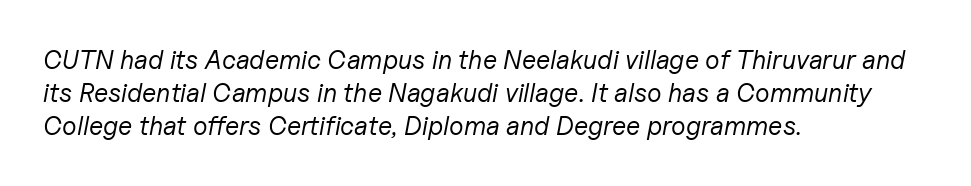
The image shows 26 px text type, italic (leaning right); set left-aligned, normal line spacing (1.27x), normal letter spacing, not underlined.
